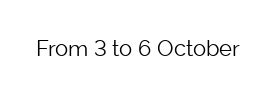
{"italic": "no", "bold": "no", "underline": "no", "letter_spacing": "normal", "letter_spacing_em": 0.0, "glyph_px": 22}
